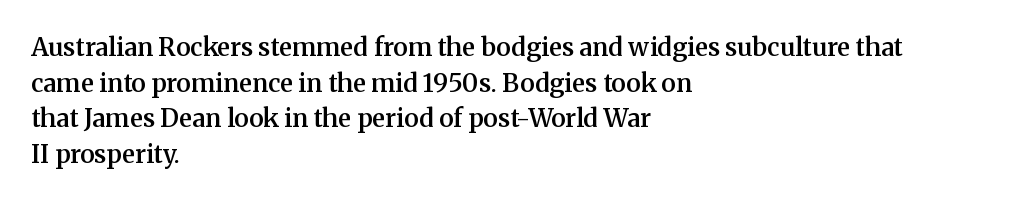
The image shows 25 px text type, upright; set left-aligned, normal line spacing (1.43x), normal letter spacing, not underlined.
